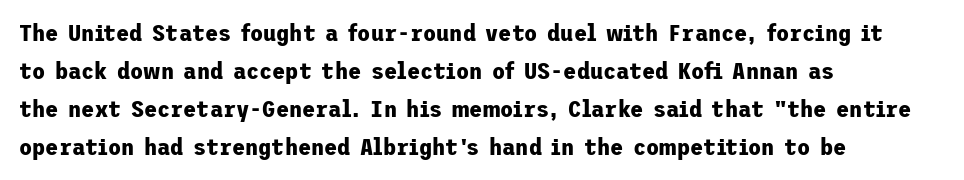
The space between consecutive lines is moderate. Alignment: flush left. The passage shown is not underscored anywhere. The type is set solid horizontally, with unmodified tracking. The characters look thick and weighty, a clear bold. Unlike italic type, these characters show no tilt at all.
